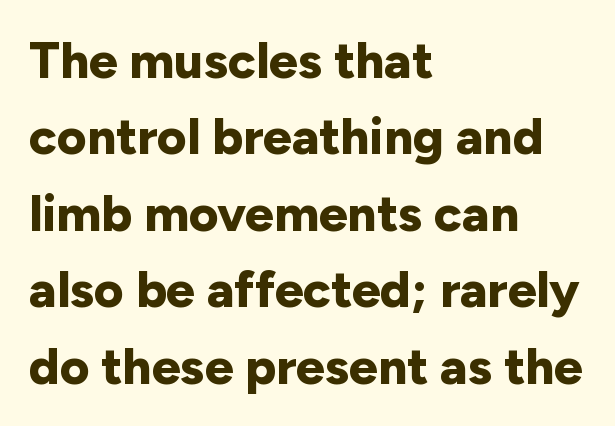
{"serif": "no", "italic": "no", "bold": "yes", "weight": "bold", "width": "normal", "stroke_contrast": "low", "x_height": "medium", "monospaced": "no", "underline": "no", "align": "left", "line_spacing": "normal", "line_spacing_ratio": 1.5, "letter_spacing": "normal", "letter_spacing_em": 0.0, "glyph_px": 51}
